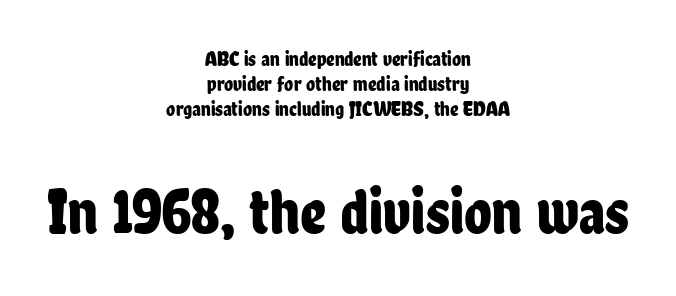
The image shows 64 px condensed sans-serif type, upright; set centered, line spacing 1.2x, normal letter spacing, not underlined; the second (bottom) block is 3.05x larger; low stroke contrast and a medium x-height.
